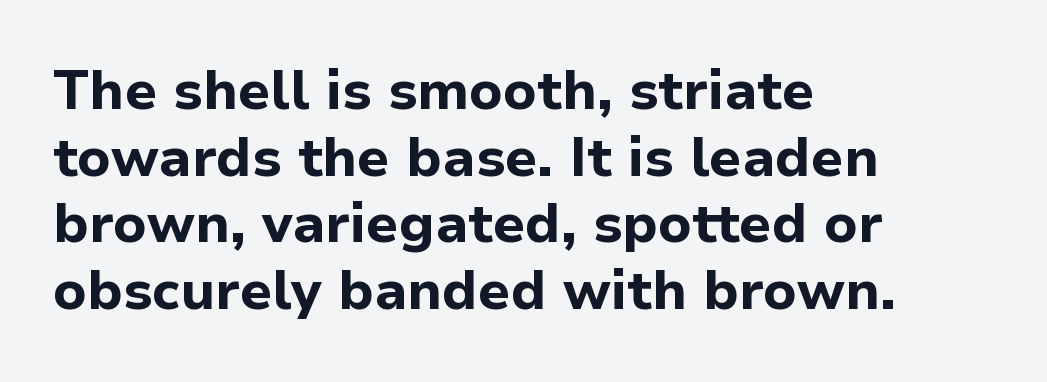
The image shows 55 px bold sans-serif type, upright; set left-aligned, line spacing 1.21x, normal letter spacing, not underlined; low stroke contrast and a medium x-height.
